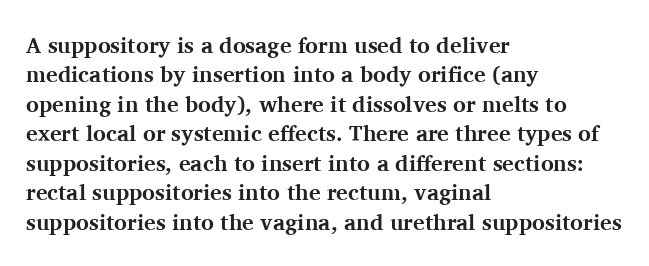
Q: Is the text bold? A: Yes.
Q: Is the text italic (slanted)? A: No, it is upright.
Q: Is the text underlined? A: No.
Q: How is the paragraph aligned? A: Left-aligned.
Q: Is the spacing between letters normal or unusually wide? A: Normal.
Q: Is the spacing between lines tight, normal or loose? A: Normal.
